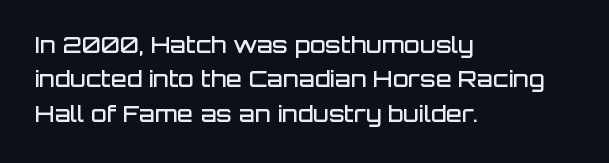
{"italic": "no", "bold": "semi", "underline": "no", "align": "left", "line_spacing": "normal", "line_spacing_ratio": 1.5, "letter_spacing": "normal", "letter_spacing_em": 0.0, "glyph_px": 23}
